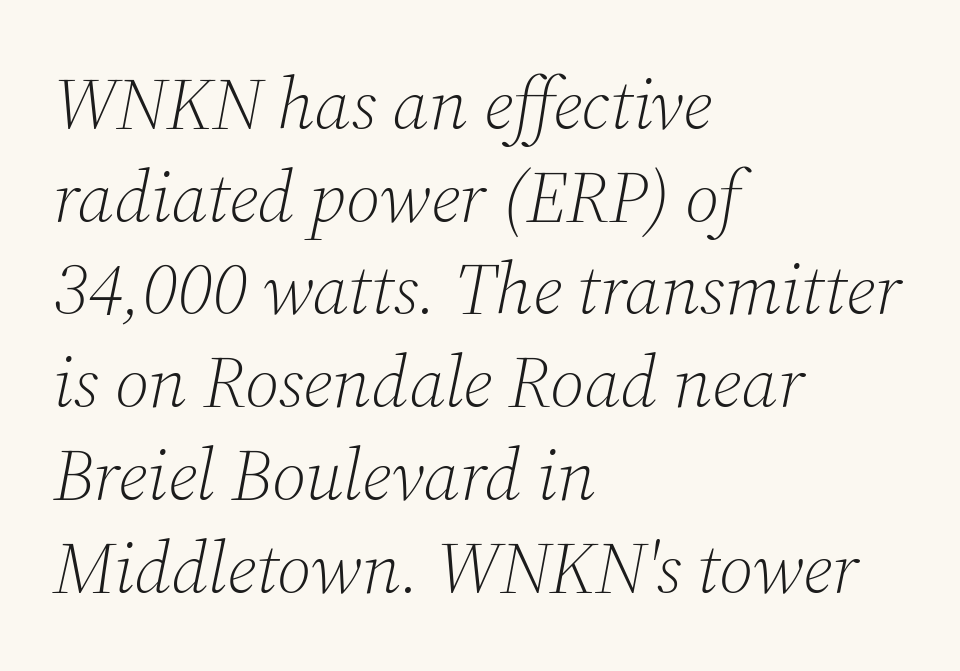
Compared with typical body copy, the letter spacing here is the same. Observe the serifs anchoring each vertical stroke in this sample. Nothing heavy about these letters — not bold at all. Note the varied advance widths — an 'i' is clearly narrower than an 'm'.
